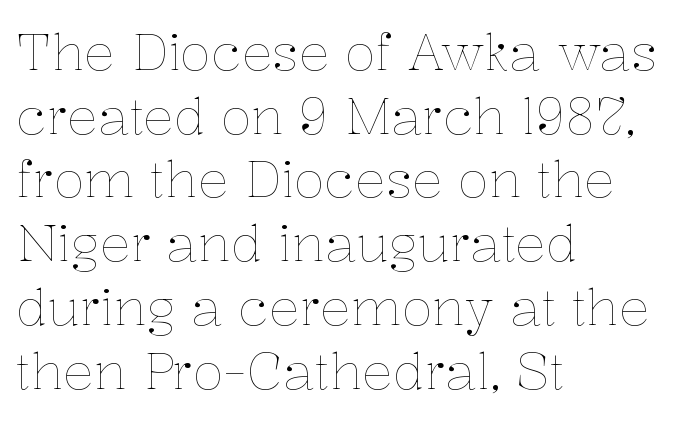
This is the regular roman posture of the typeface. Is the type heavy? It reads as light-to-regular instead. Descender tails drop into unmarked territory. The line-height multiplier appears to be the usual default. Proportional: the letters do not fall into vertical columns.
